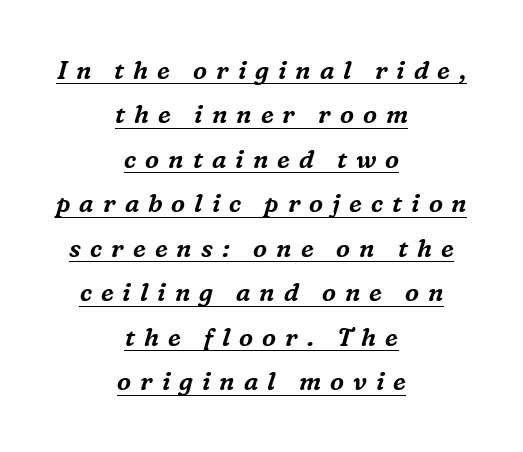
Style check: oblique. Is the letter spacing exaggerated? Yes — the characters are pushed far apart. Where is the straight margin? There isn't one; the lines are centered. A rule runs beneath these lines of type.
